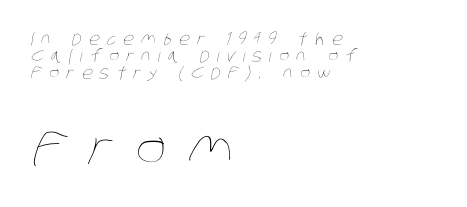
{"bold": "no", "weight": "thin", "width": "condensed", "stroke_contrast": "low", "x_height": "large", "monospaced": "no", "underline": "no", "align": "left", "line_spacing": "tight", "line_spacing_ratio": 1.01, "letter_spacing": "wide", "letter_spacing_em": 0.43, "larger_block": "second", "size_ratio": 3.06, "glyph_px": 52}
